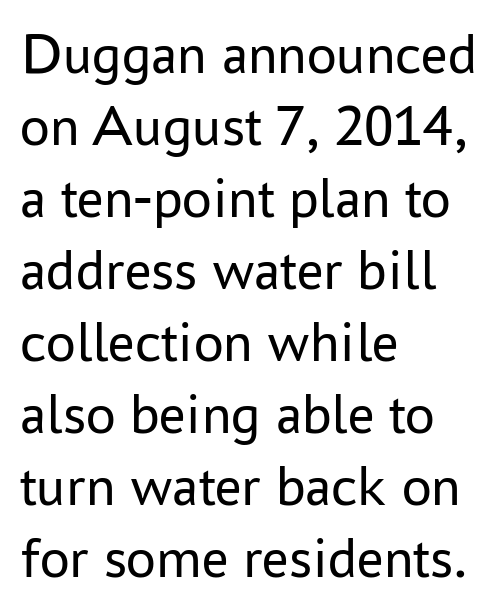
{"serif": "no", "italic": "no", "bold": "no", "weight": "regular", "width": "normal", "stroke_contrast": "low", "x_height": "medium", "monospaced": "no", "underline": "no", "align": "left", "line_spacing_ratio": 1.22, "letter_spacing": "normal", "letter_spacing_em": 0.0, "glyph_px": 59}
